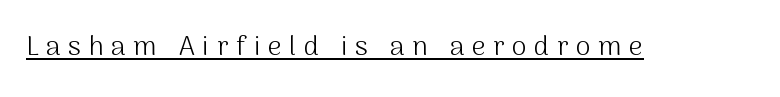
Q: Is the text bold? A: No.
Q: Is the text italic (slanted)? A: No, it is upright.
Q: Is the text underlined? A: Yes.
Q: Is the spacing between letters normal or unusually wide? A: Unusually wide.
